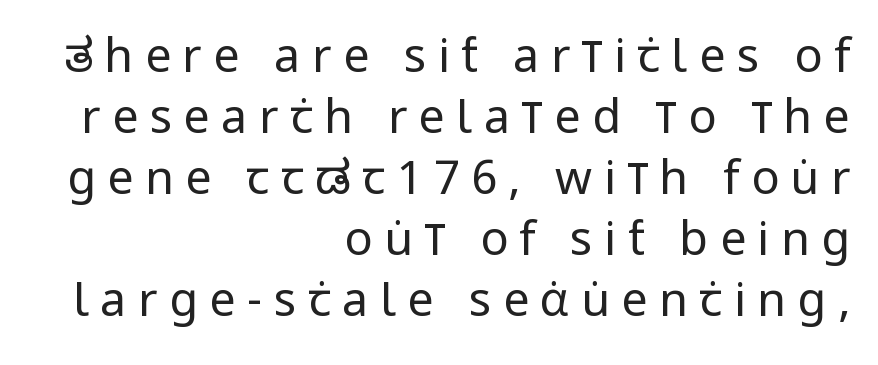
When letters stand straight like this, we call the style roman or upright. Letterform terminals end flat and unadorned throughout the passage. Looks like regular typesetting: each glyph gets only the width it needs. This sample uses expanded letter spacing, leaving extra air between glyphs.
